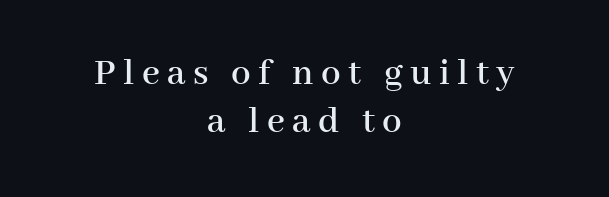
Q: Is the text italic (slanted)? A: No, it is upright.
Q: Is the typeface a serif or a sans-serif typeface? A: Serif.
Q: Is the text underlined? A: No.
Q: How is the paragraph aligned? A: Centered.
Q: Width (condensed, normal, or wide)? A: Normal.
Q: Stroke contrast? A: High.
Q: x-height? A: Medium.
Q: Monospaced? A: No.
